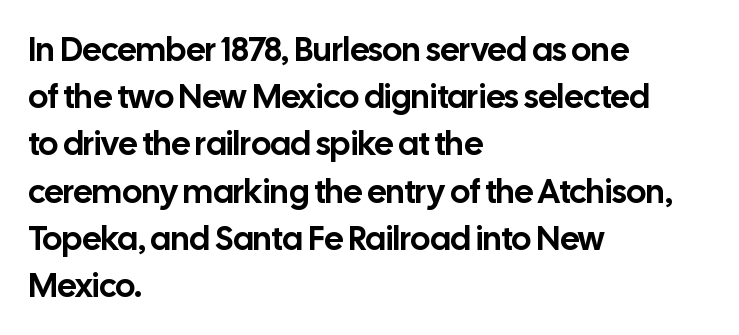
Q: Is the text italic (slanted)? A: No, it is upright.
Q: Is the typeface a serif or a sans-serif typeface? A: Sans-serif.
Q: Is the text underlined? A: No.
Q: How is the paragraph aligned? A: Left-aligned.
Q: Is the spacing between letters normal or unusually wide? A: Normal.
Q: Is the spacing between lines tight, normal or loose? A: Normal.
Q: Width (condensed, normal, or wide)? A: Normal.
Q: Stroke contrast? A: Low.
Q: x-height? A: Medium.
Q: Monospaced? A: No.
